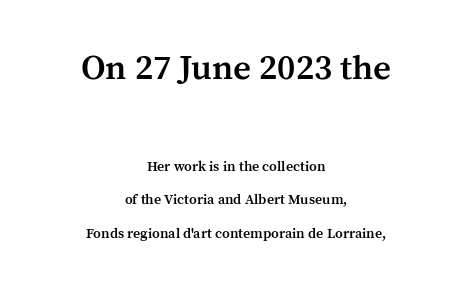
Spacing verdict: proportional, widths tailored to each character. The passage shown begins with its larger block and ends with its smaller one. A bit beefed up — I'd call it semibold rather than bold. Inter-character spacing is left at the font's built-in metrics. A bare baseline throughout the passage. Ascenders rise straight up at ninety degrees.
